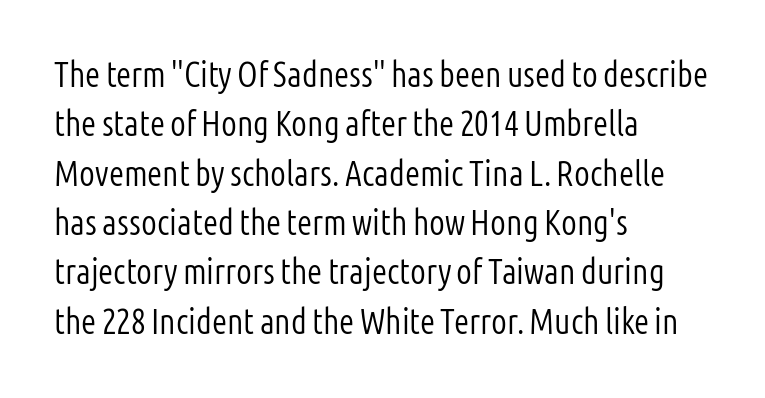
The image shows 35 px light, condensed sans-serif type, upright; set left-aligned, normal line spacing (1.41x), normal letter spacing, not underlined; low stroke contrast and a medium x-height.
